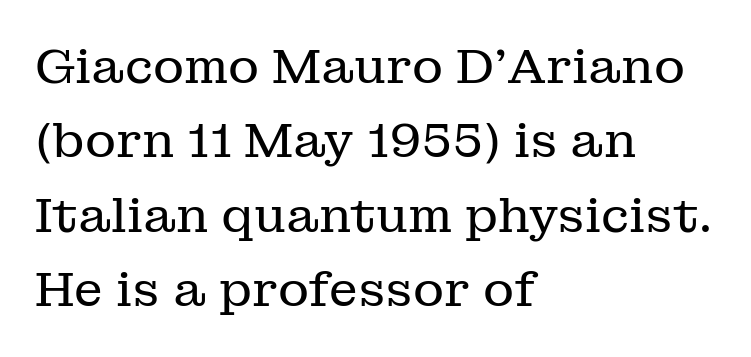
{"serif": "yes", "italic": "no", "bold": "no", "weight": "regular", "width": "normal", "stroke_contrast": "low", "x_height": "medium", "monospaced": "no", "underline": "no", "align": "left", "line_spacing": "normal", "line_spacing_ratio": 1.55, "letter_spacing": "normal", "letter_spacing_em": 0.0, "glyph_px": 48}
